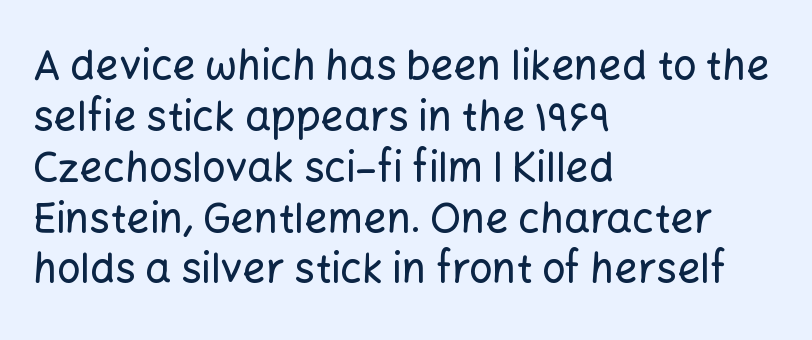
Q: Is the text italic (slanted)? A: No, it is upright.
Q: Is the typeface a serif or a sans-serif typeface? A: Sans-serif.
Q: Is the text underlined? A: No.
Q: How is the paragraph aligned? A: Left-aligned.
Q: Is the spacing between letters normal or unusually wide? A: Normal.
Q: Width (condensed, normal, or wide)? A: Normal.
Q: Stroke contrast? A: Low.
Q: x-height? A: Medium.
Q: Monospaced? A: No.
